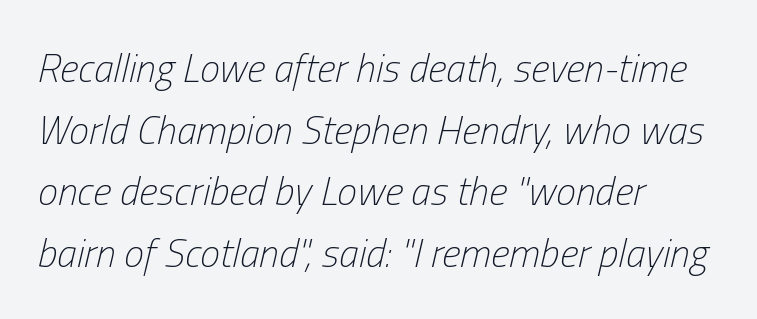
The letters look calm and open, with moderate or lighter stems. Observe the ordinary spacing: letters are neighbours, not strangers. No word sits above an underline. The designer left line spacing at the default.
